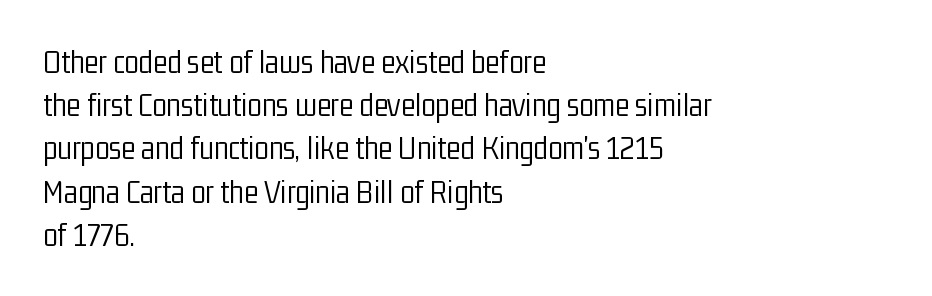
Q: Is the text bold? A: No.
Q: Is the text italic (slanted)? A: No, it is upright.
Q: Is the typeface a serif or a sans-serif typeface? A: Sans-serif.
Q: Is the text underlined? A: No.
Q: How is the paragraph aligned? A: Left-aligned.
Q: Is the spacing between letters normal or unusually wide? A: Normal.
Q: Is the spacing between lines tight, normal or loose? A: Normal.
Q: Width (condensed, normal, or wide)? A: Condensed.
Q: Stroke contrast? A: Low.
Q: x-height? A: Medium.
Q: Monospaced? A: No.
